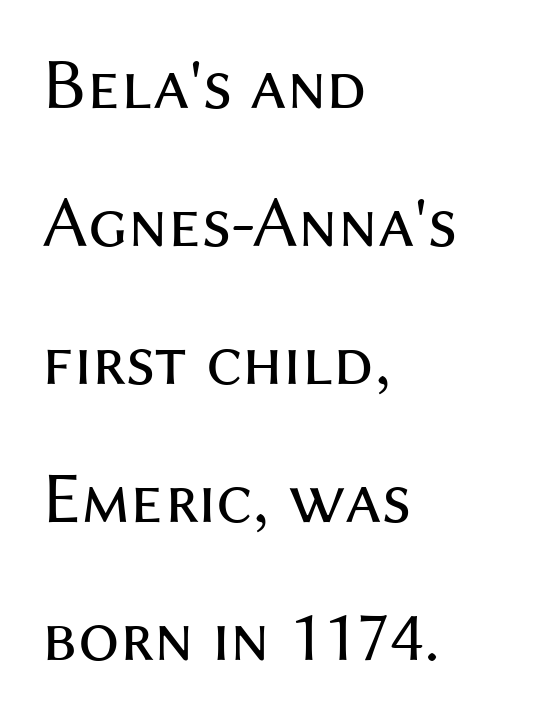
The image shows 73 px regular-weight sans-serif type, upright; set left-aligned, line spacing 1.89x, normal letter spacing, not underlined; medium stroke contrast and a medium x-height.
